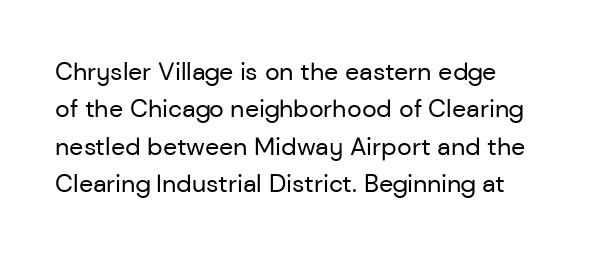
Q: Is the text bold? A: No.
Q: Is the text italic (slanted)? A: No, it is upright.
Q: Is the text underlined? A: No.
Q: Is the spacing between letters normal or unusually wide? A: Normal.
Q: Is the spacing between lines tight, normal or loose? A: Normal.
